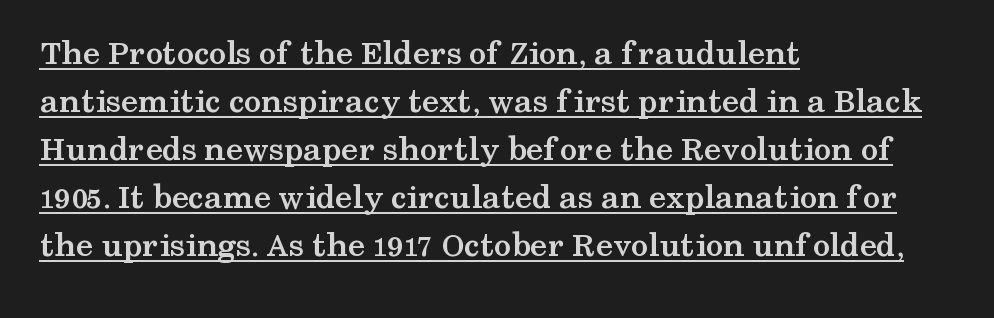
Q: Is the text bold? A: Yes.
Q: Is the text italic (slanted)? A: No, it is upright.
Q: Is the typeface a serif or a sans-serif typeface? A: Serif.
Q: Is the text underlined? A: Yes.
Q: How is the paragraph aligned? A: Left-aligned.
Q: Is the spacing between letters normal or unusually wide? A: Normal.
Q: Is the spacing between lines tight, normal or loose? A: Normal.
Q: Width (condensed, normal, or wide)? A: Wide.
Q: Stroke contrast? A: Medium.
Q: x-height? A: Medium.
Q: Monospaced? A: No.
